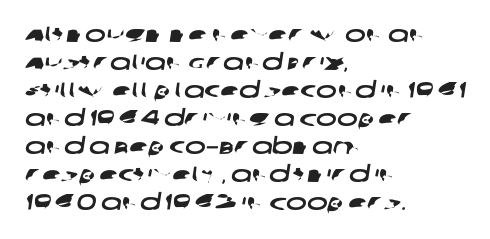
{"underline": "no", "align": "left", "line_spacing": "normal", "line_spacing_ratio": 1.27, "letter_spacing": "normal", "letter_spacing_em": 0.0, "glyph_px": 22}
